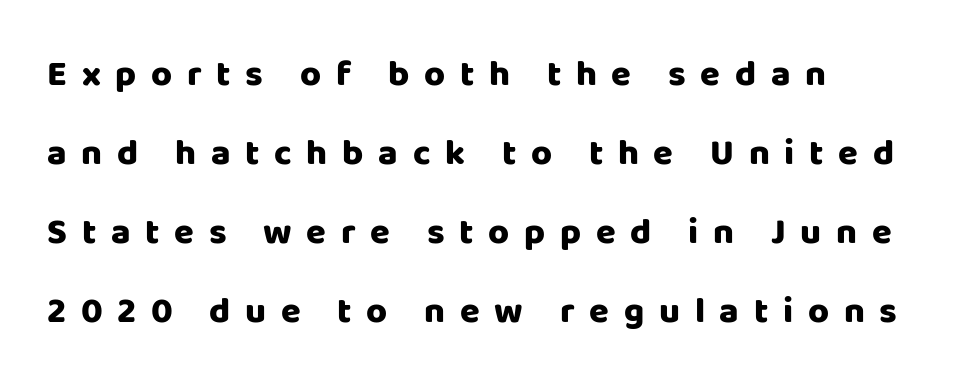
The image shows 36 px heavy sans-serif type, upright; set loose line spacing (2.19x), unusually wide letter spacing (+0.41 em), not underlined; low stroke contrast and a large x-height.
